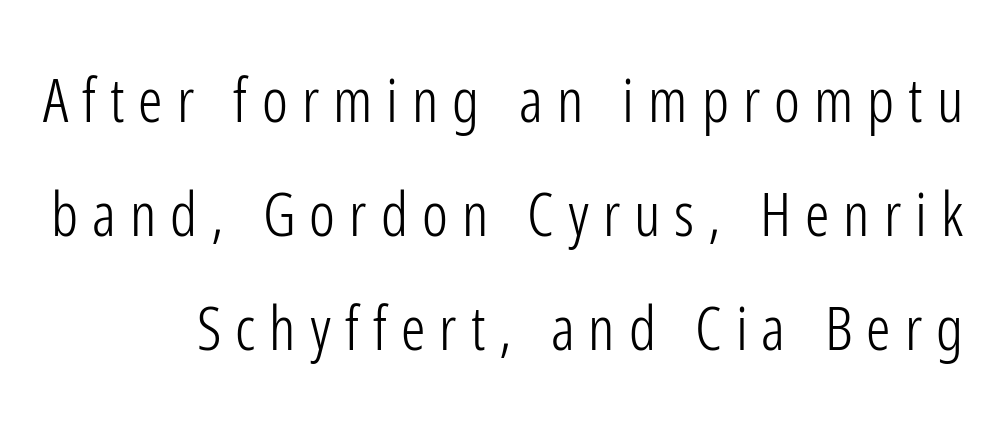
Notice how the stems are strictly vertical — no italics here. Looks like regular typesetting: each glyph gets only the width it needs. Letter spacing: wide. Letterform terminals end flat and unadorned throughout the passage. Anything drawn beneath the words? Only blank space.
